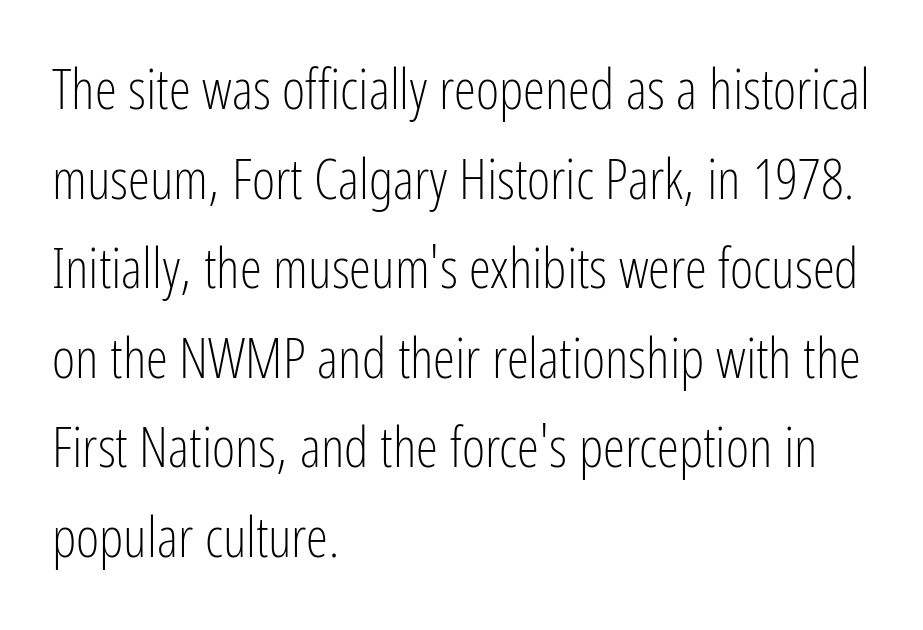
Q: Is the text bold? A: No.
Q: Is the text italic (slanted)? A: No, it is upright.
Q: Is the typeface a serif or a sans-serif typeface? A: Sans-serif.
Q: Is the text underlined? A: No.
Q: How is the paragraph aligned? A: Left-aligned.
Q: Is the spacing between letters normal or unusually wide? A: Normal.
Q: Is the spacing between lines tight, normal or loose? A: Normal.
Q: Width (condensed, normal, or wide)? A: Condensed.
Q: Stroke contrast? A: Low.
Q: x-height? A: Medium.
Q: Monospaced? A: No.
